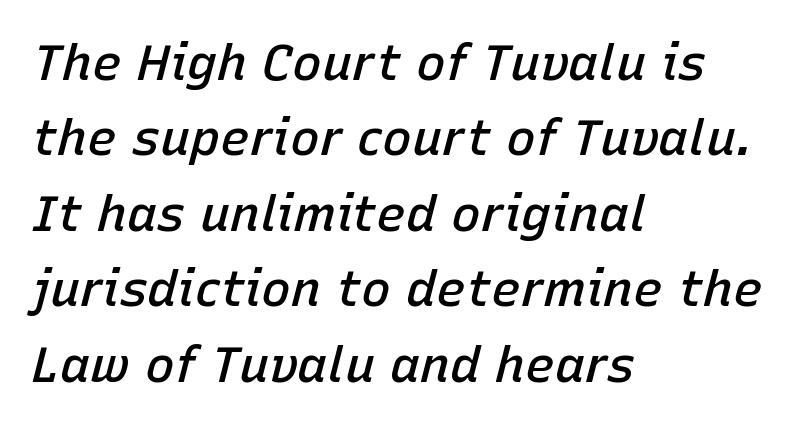
Q: Is the text bold? A: Semi-bold.
Q: Is the text italic (slanted)? A: Yes, it leans right by about 15 degrees.
Q: Is the text underlined? A: No.
Q: How is the paragraph aligned? A: Left-aligned.
Q: Is the spacing between letters normal or unusually wide? A: Normal.
Q: Is the spacing between lines tight, normal or loose? A: Normal.
Q: Width (condensed, normal, or wide)? A: Normal.
Q: Stroke contrast? A: Low.
Q: x-height? A: Medium.
Q: Monospaced? A: No.
